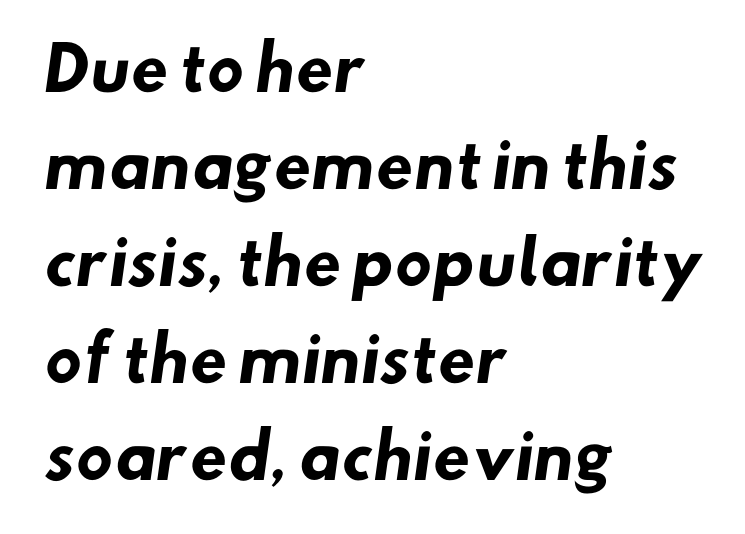
Here the designer chose a conventional face with non-uniform glyph widths. A sans-serif font was chosen for this passage. The line-height multiplier appears to be the usual default. Compared with an ordinary text face, these strokes are far heavier — a full bold.
